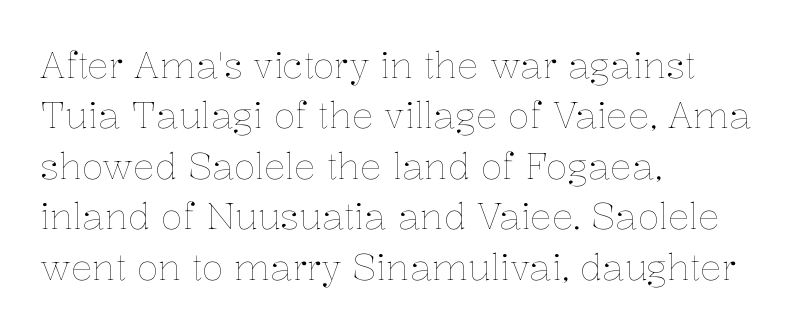
Does the leading feel generous? No, just average. The horizontal fit of the characters is conventional and even. Casual observation: everything's shoved over to the left. Note the varied advance widths — an 'i' is clearly narrower than an 'm'. The typesetting does not lean heavy: it is not bold. You can tell it's not italic because the verticals are truly vertical.
